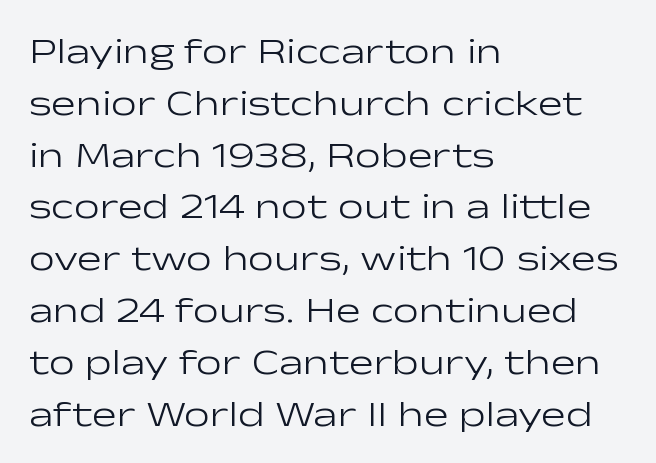
Visually the block forms a straight wall on the left and a jagged coastline on the right. Leading: standard. Unmarked baselines from the first word to the last. Proportional: the letters do not fall into vertical columns.
